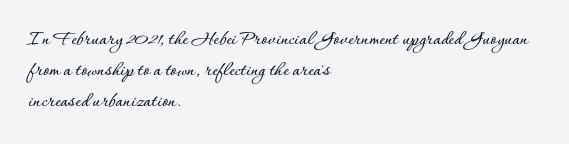
There is no visible air inserted between adjacent glyphs. Alignment: flush left. The words here are not underlined. The designer left line spacing at the default.
